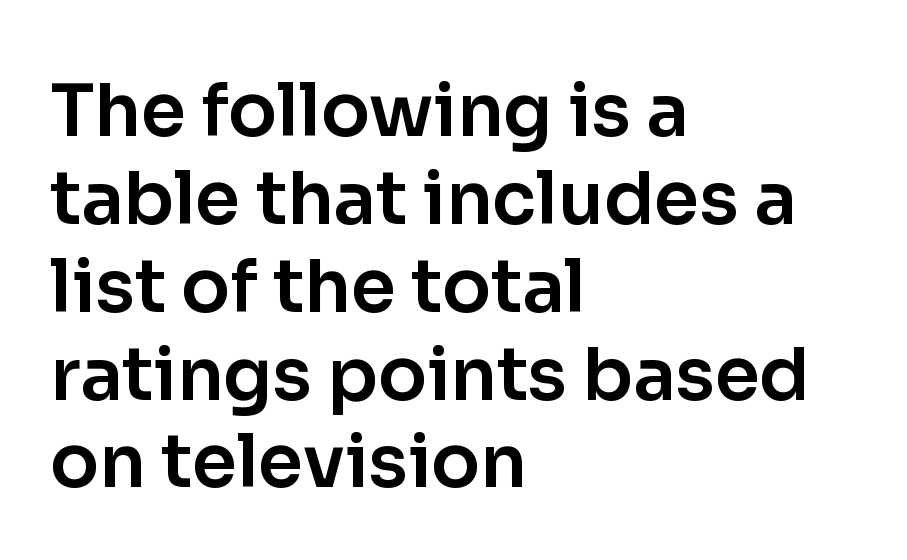
{"serif": "no", "italic": "no", "width": "normal", "stroke_contrast": "low", "x_height": "medium", "monospaced": "no", "underline": "no", "align": "left", "line_spacing_ratio": 1.22, "letter_spacing": "normal", "letter_spacing_em": 0.0, "glyph_px": 72}
